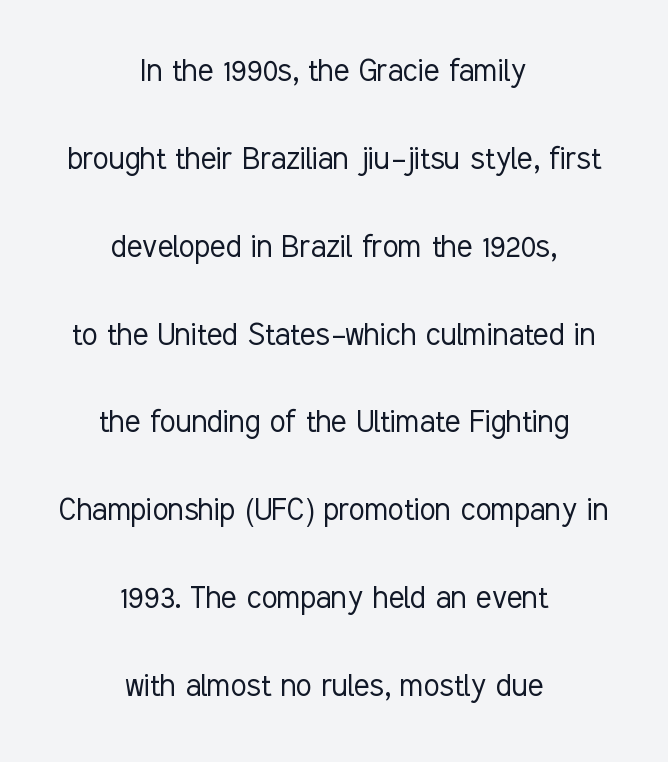
Each word holds together tightly as a unit, with standard inter-letter gaps. The zone under the glyphs is completely vacant. This sample uses a sans-serif face. Heaviness? Minimal to ordinary, like unemphasized prose. Leftover space on each line is divided equally before and after the words. Think of a printed novel: that variable character pitch is what you see here.
